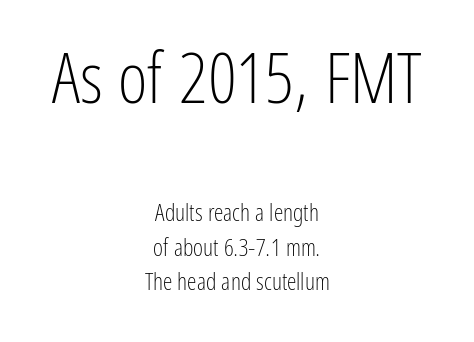
{"serif": "no", "italic": "no", "bold": "no", "weight": "light", "width": "condensed", "stroke_contrast": "low", "x_height": "medium", "monospaced": "no", "underline": "no", "align": "center", "line_spacing": "normal", "line_spacing_ratio": 1.44, "letter_spacing": "normal", "letter_spacing_em": 0.0, "larger_block": "first", "size_ratio": 2.96, "glyph_px": 71}
